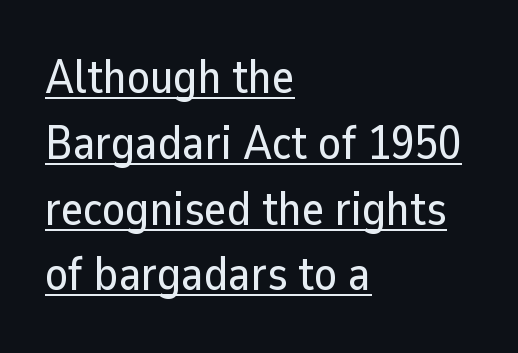
{"serif": "no", "italic": "no", "width": "normal", "stroke_contrast": "low", "x_height": "medium", "monospaced": "no", "underline": "yes", "align": "left", "line_spacing": "normal", "line_spacing_ratio": 1.4, "letter_spacing": "normal", "letter_spacing_em": 0.0, "glyph_px": 47}
